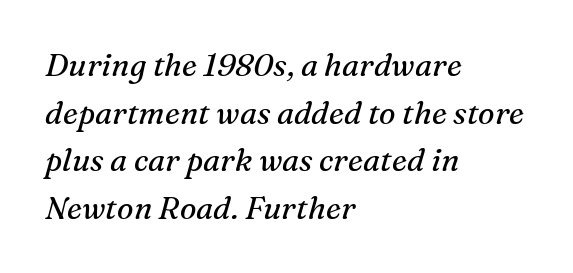
The image shows 31 px regular-weight serif type, italic (leaning right); set left-aligned, normal line spacing (1.54x), normal letter spacing, not underlined; medium stroke contrast and a medium x-height.
